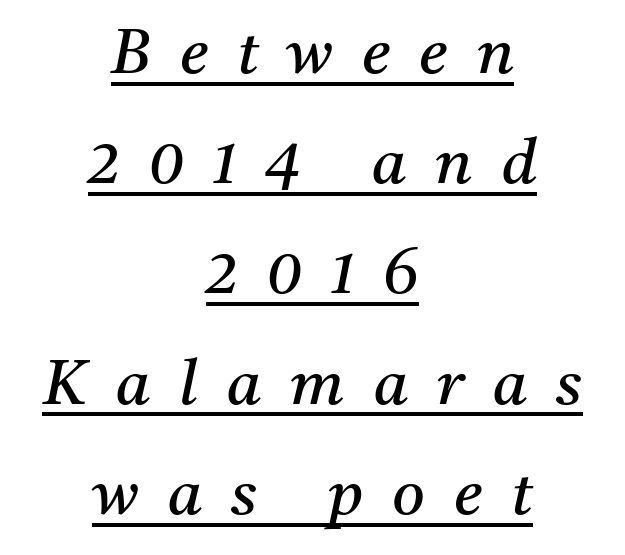
Q: Is the text bold? A: No.
Q: Is the text italic (slanted)? A: Yes, it leans right by about 11 degrees.
Q: Is the typeface a serif or a sans-serif typeface? A: Serif.
Q: Is the text underlined? A: Yes.
Q: How is the paragraph aligned? A: Centered.
Q: Is the spacing between letters normal or unusually wide? A: Unusually wide.
Q: Width (condensed, normal, or wide)? A: Normal.
Q: Stroke contrast? A: Medium.
Q: x-height? A: Medium.
Q: Monospaced? A: No.
